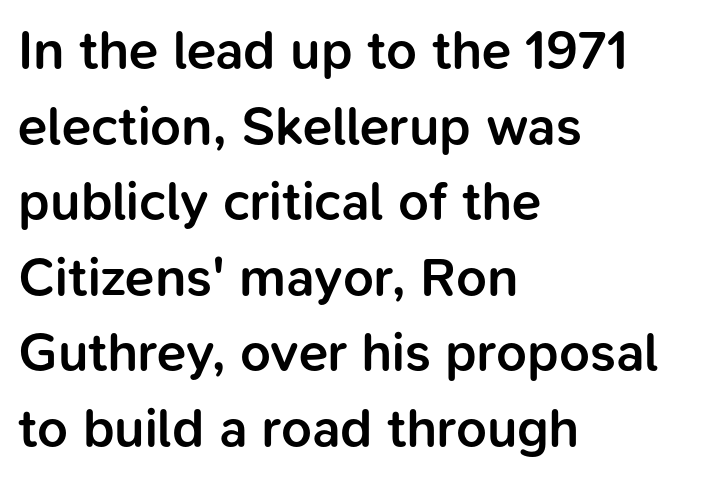
Each glyph is drawn with semibold strokes, heavier than normal yet not fully bold. This rendering features lettering with no underline. The passage shown is typed in a proportional face where columns would drift. The paragraph shown leans on its left margin. A typesetter would label this face a sans.
